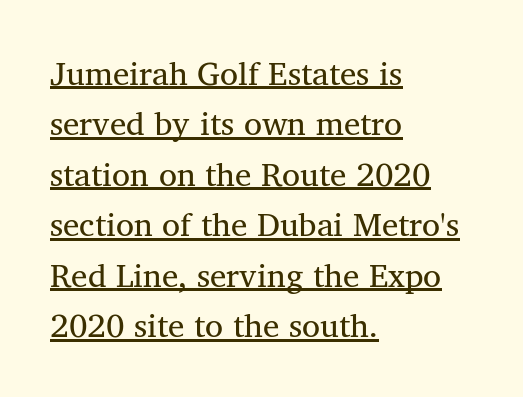
{"serif": "yes", "italic": "no", "width": "normal", "stroke_contrast": "medium", "x_height": "medium", "monospaced": "no", "underline": "yes", "align": "left", "line_spacing": "normal", "line_spacing_ratio": 1.53, "letter_spacing": "normal", "letter_spacing_em": 0.0, "glyph_px": 33}
